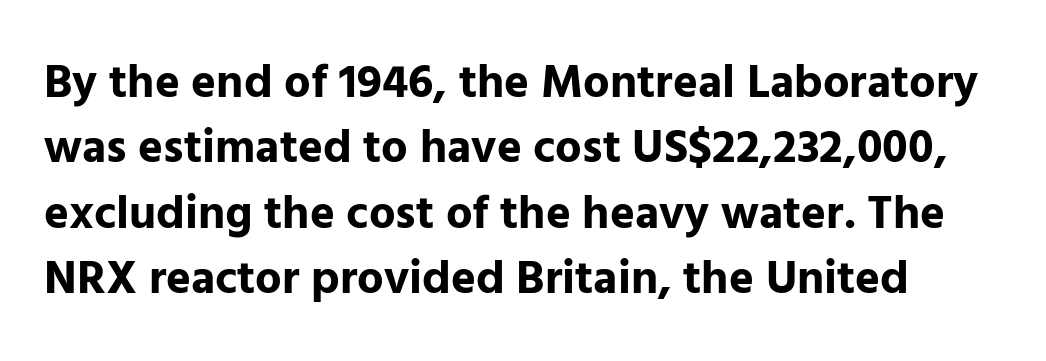
{"serif": "no", "italic": "no", "bold": "yes", "weight": "bold", "width": "normal", "stroke_contrast": "low", "x_height": "medium", "monospaced": "no", "underline": "no", "line_spacing": "normal", "line_spacing_ratio": 1.39, "letter_spacing": "normal", "letter_spacing_em": 0.0, "glyph_px": 47}
